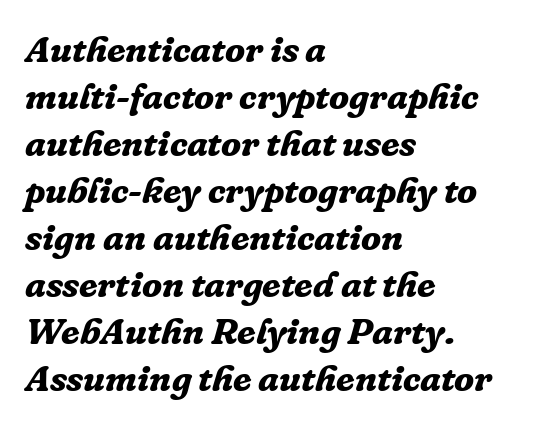
Q: Is the text bold? A: Yes.
Q: Is the text italic (slanted)? A: Yes, it leans right by about 16 degrees.
Q: Is the typeface a serif or a sans-serif typeface? A: Serif.
Q: Is the text underlined? A: No.
Q: How is the paragraph aligned? A: Left-aligned.
Q: Is the spacing between letters normal or unusually wide? A: Normal.
Q: Is the spacing between lines tight, normal or loose? A: Normal.
Q: Width (condensed, normal, or wide)? A: Normal.
Q: Stroke contrast? A: Low.
Q: x-height? A: Medium.
Q: Monospaced? A: No.
